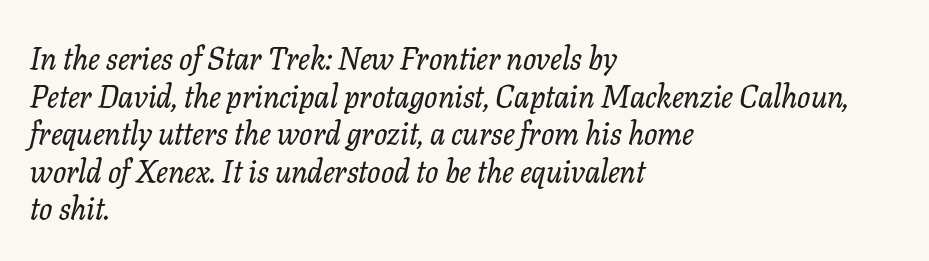
{"serif": "yes", "italic": "yes", "lean": "right", "slant_degrees": 11, "width": "normal", "stroke_contrast": "low", "x_height": "medium", "monospaced": "no", "underline": "no", "align": "left", "line_spacing_ratio": 1.21, "letter_spacing": "normal", "letter_spacing_em": 0.0, "glyph_px": 31}
